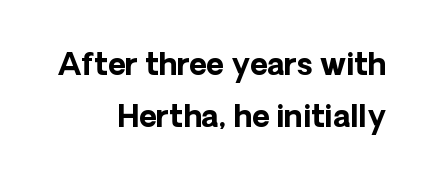
The image shows 30 px bold sans-serif type, upright; set right-aligned, line spacing 1.73x, normal letter spacing, not underlined; low stroke contrast and a medium x-height.
